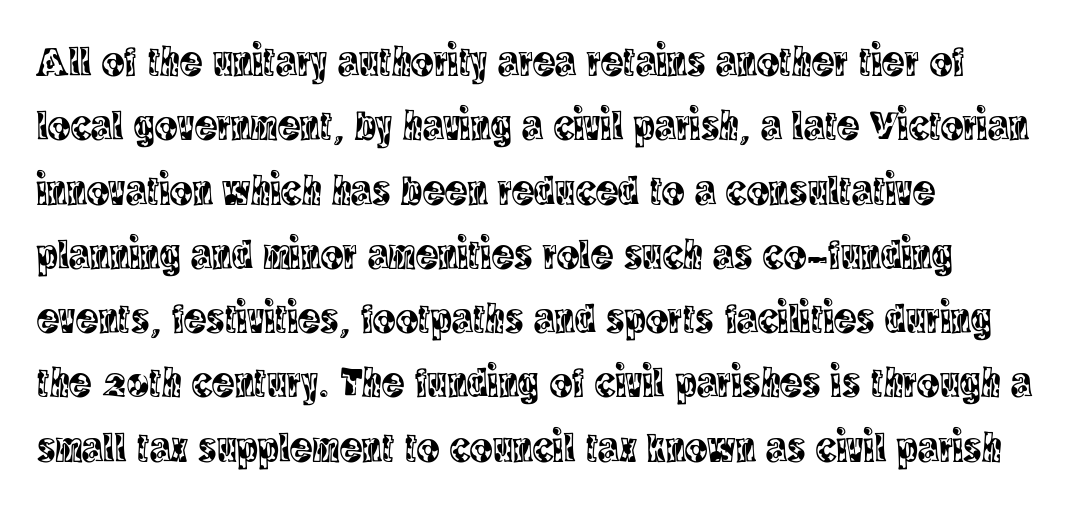
Letterform terminals end in serifs throughout the passage. The paragraph has a hard left edge and a soft right edge. Rendered with straight, roman letterforms. No extra tracking has been applied to these lines.
